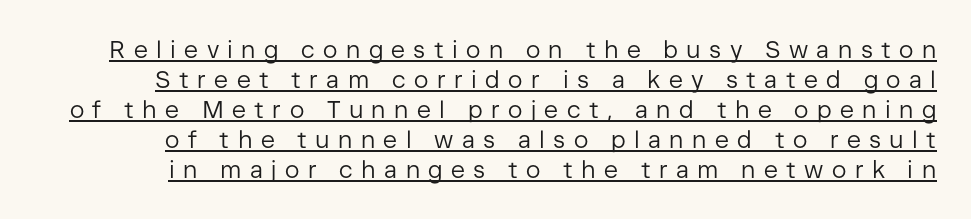
The image shows 24 px text type, upright; set normal line spacing (1.25x), unusually wide letter spacing (+0.35 em), underlined.
